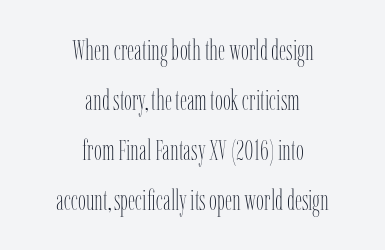
{"italic": "no", "bold": "no", "weight": "thin", "width": "condensed", "stroke_contrast": "low", "x_height": "medium", "monospaced": "no", "underline": "no", "align": "center", "line_spacing_ratio": 1.78, "letter_spacing": "normal", "letter_spacing_em": 0.0, "glyph_px": 28}
